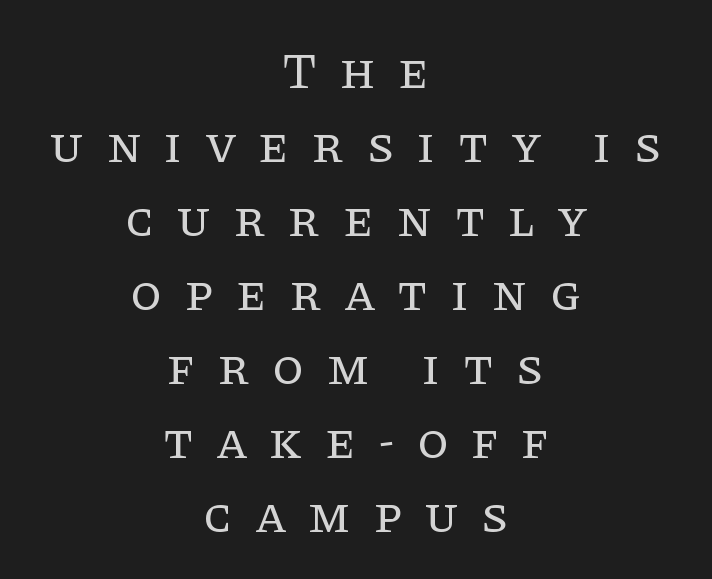
This block has exactly the height ordinary leading produces. Any mark beneath the type? The region is blank. A typesetter would mark this as roman, not italic. If you folded the block vertically in half, each line would mirror itself in length.
